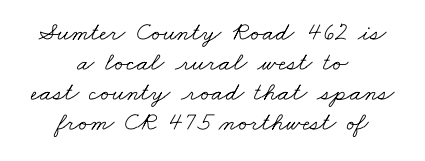
The image shows 26 px text type; set centered, tight line spacing (1.15x), normal letter spacing, not underlined.
